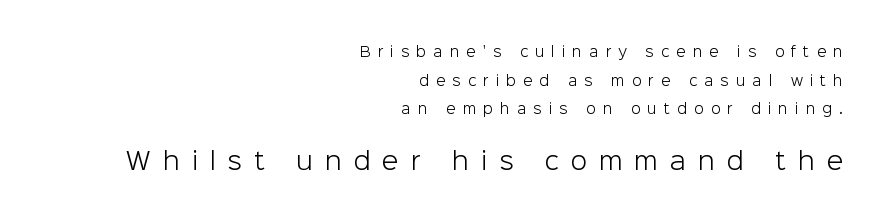
Q: Is the text bold? A: No.
Q: Is the text italic (slanted)? A: No, it is upright.
Q: Is the text underlined? A: No.
Q: How is the paragraph aligned? A: Right-aligned.
Q: Is the spacing between letters normal or unusually wide? A: Unusually wide.
Q: Is the spacing between lines tight, normal or loose? A: Loose.
Q: Which block of text is set in a larger size, the first (top) or the second (bottom)? A: The second (bottom) one.
